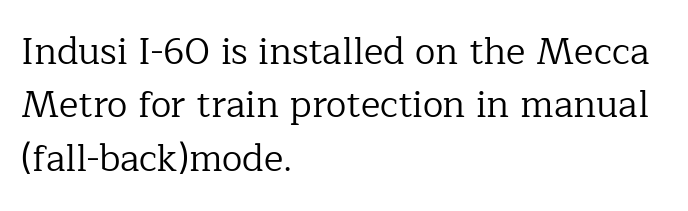
Q: Is the text bold? A: No.
Q: Is the text italic (slanted)? A: No, it is upright.
Q: Is the typeface a serif or a sans-serif typeface? A: Serif.
Q: Is the text underlined? A: No.
Q: How is the paragraph aligned? A: Left-aligned.
Q: Is the spacing between letters normal or unusually wide? A: Normal.
Q: Is the spacing between lines tight, normal or loose? A: Normal.
Q: Width (condensed, normal, or wide)? A: Normal.
Q: Stroke contrast? A: Low.
Q: x-height? A: Medium.
Q: Monospaced? A: No.
